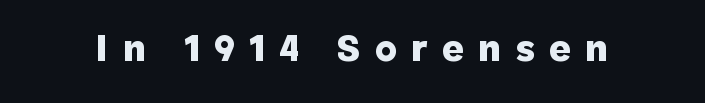
{"serif": "no", "italic": "no", "bold": "yes", "weight": "heavy", "width": "normal", "stroke_contrast": "low", "x_height": "medium", "monospaced": "no", "underline": "no", "letter_spacing": "wide", "letter_spacing_em": 0.37, "glyph_px": 38}
